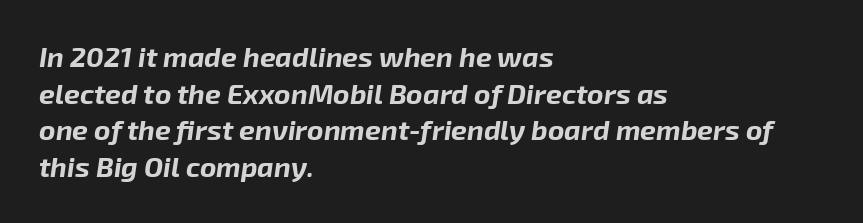
Q: Is the text bold? A: Yes.
Q: Is the text italic (slanted)? A: Yes, it leans right by about 8 degrees.
Q: Is the text underlined? A: No.
Q: How is the paragraph aligned? A: Left-aligned.
Q: Is the spacing between letters normal or unusually wide? A: Normal.
Q: Is the spacing between lines tight, normal or loose? A: Normal.
Q: Width (condensed, normal, or wide)? A: Normal.
Q: Stroke contrast? A: Low.
Q: x-height? A: Medium.
Q: Monospaced? A: No.
